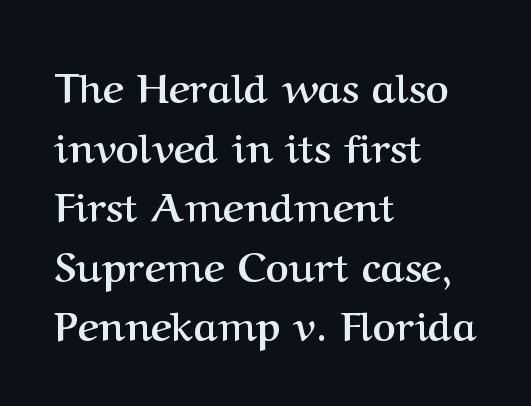
Do the characters align in a grid? No, the font is proportional. Look at the stroke-to-counter ratio: heavy, a bold. This sample keeps an unexceptional amount of space between lines. The line texture is even and compact thanks to regular tracking.
